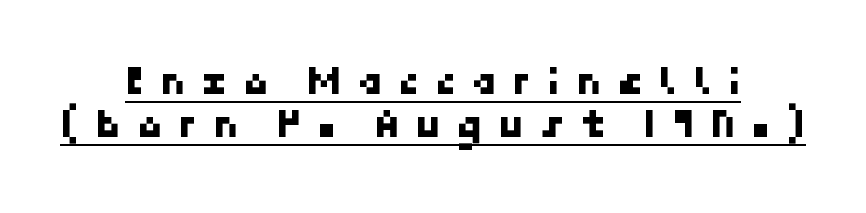
Q: Is the typeface a serif or a sans-serif typeface? A: Sans-serif.
Q: Is the text underlined? A: Yes.
Q: How is the paragraph aligned? A: Centered.
Q: Is the spacing between letters normal or unusually wide? A: Unusually wide.
Q: Is the spacing between lines tight, normal or loose? A: Tight.
Q: Width (condensed, normal, or wide)? A: Normal.
Q: Stroke contrast? A: Low.
Q: x-height? A: Medium.
